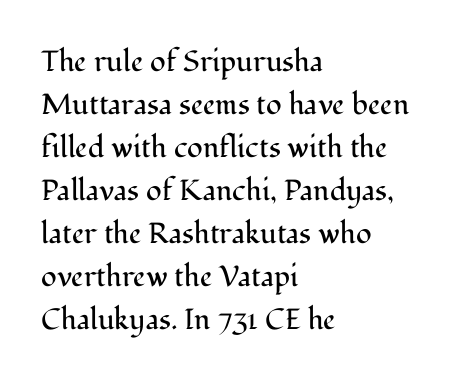
{"serif": "yes", "italic": "no", "bold": "no", "weight": "regular", "width": "normal", "stroke_contrast": "medium", "x_height": "medium", "monospaced": "no", "underline": "no", "align": "left", "line_spacing": "normal", "line_spacing_ratio": 1.48, "letter_spacing": "normal", "letter_spacing_em": 0.0, "glyph_px": 29}
